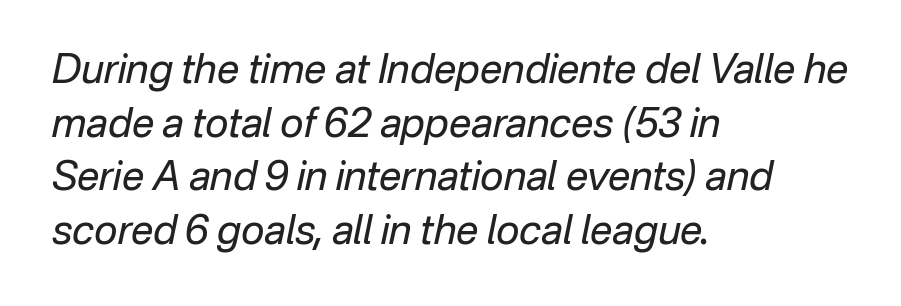
Q: Is the text bold? A: No.
Q: Is the text italic (slanted)? A: Yes, it leans right by about 12 degrees.
Q: Is the text underlined? A: No.
Q: How is the paragraph aligned? A: Left-aligned.
Q: Is the spacing between letters normal or unusually wide? A: Normal.
Q: Is the spacing between lines tight, normal or loose? A: Normal.
Q: Width (condensed, normal, or wide)? A: Normal.
Q: Stroke contrast? A: Low.
Q: x-height? A: Medium.
Q: Monospaced? A: No.
